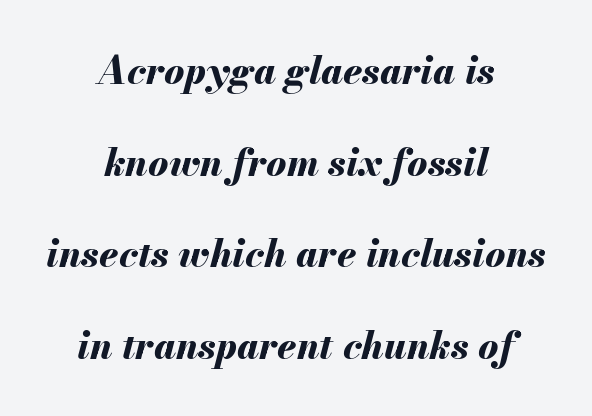
The image shows 38 px bold type, italic (leaning right); set centered, loose line spacing (2.41x), normal letter spacing, not underlined; medium stroke contrast and a small x-height.
